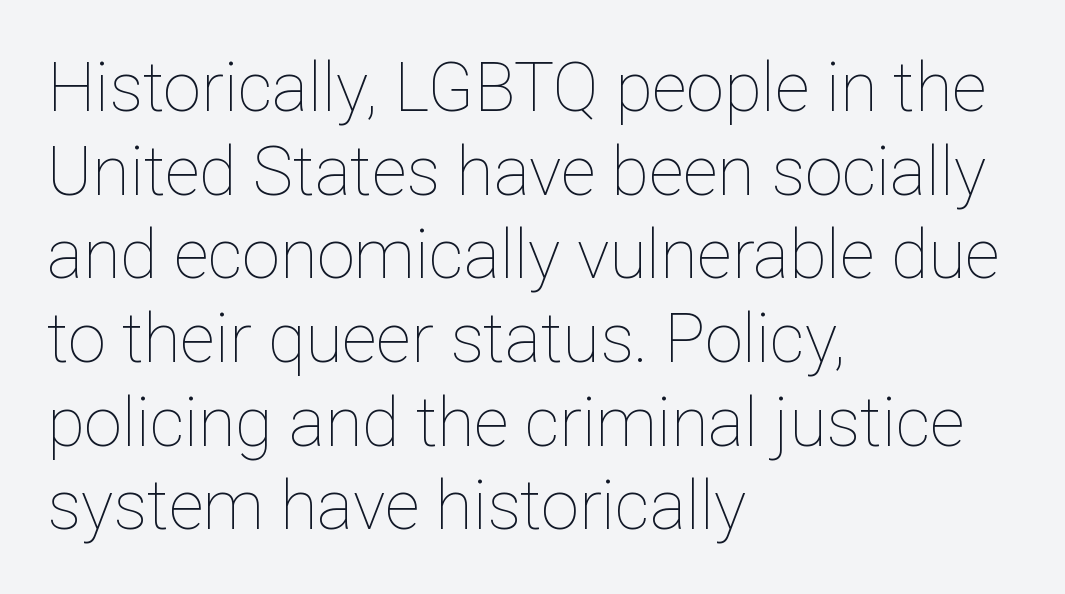
Q: Is the text bold? A: No.
Q: Is the text italic (slanted)? A: No, it is upright.
Q: Is the text underlined? A: No.
Q: How is the paragraph aligned? A: Left-aligned.
Q: Is the spacing between letters normal or unusually wide? A: Normal.
Q: Width (condensed, normal, or wide)? A: Normal.
Q: Stroke contrast? A: Low.
Q: x-height? A: Medium.
Q: Monospaced? A: No.
